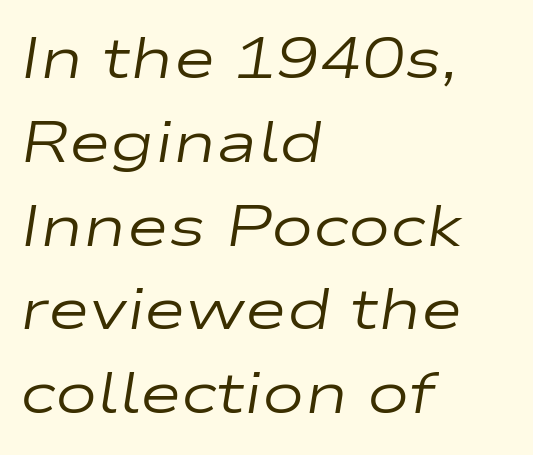
Q: Is the text bold? A: No.
Q: Is the text italic (slanted)? A: Yes, it leans right by about 9 degrees.
Q: Is the text underlined? A: No.
Q: How is the paragraph aligned? A: Left-aligned.
Q: Is the spacing between letters normal or unusually wide? A: Normal.
Q: Is the spacing between lines tight, normal or loose? A: Normal.
Q: Width (condensed, normal, or wide)? A: Wide.
Q: Stroke contrast? A: Low.
Q: x-height? A: Medium.
Q: Monospaced? A: No.
